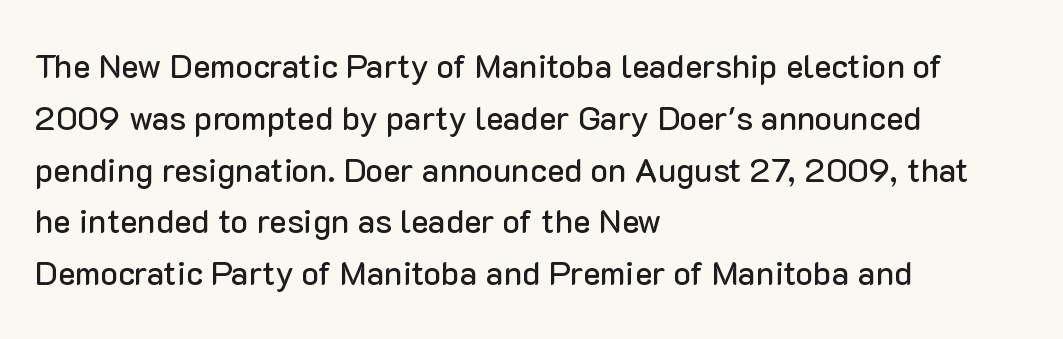
{"serif": "no", "italic": "no", "width": "normal", "stroke_contrast": "low", "x_height": "medium", "monospaced": "no", "underline": "no", "align": "left", "line_spacing": "normal", "line_spacing_ratio": 1.57, "letter_spacing": "normal", "letter_spacing_em": 0.0, "glyph_px": 33}
